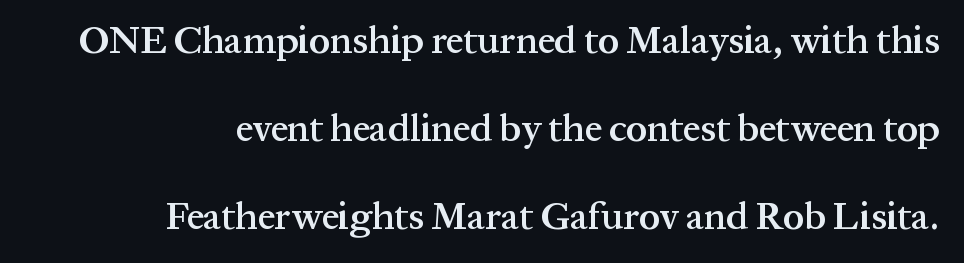
Q: Is the text bold? A: Semi-bold.
Q: Is the text italic (slanted)? A: No, it is upright.
Q: Is the typeface a serif or a sans-serif typeface? A: Serif.
Q: Is the text underlined? A: No.
Q: How is the paragraph aligned? A: Right-aligned.
Q: Is the spacing between letters normal or unusually wide? A: Normal.
Q: Is the spacing between lines tight, normal or loose? A: Loose.
Q: Width (condensed, normal, or wide)? A: Normal.
Q: Stroke contrast? A: Medium.
Q: x-height? A: Medium.
Q: Monospaced? A: No.
